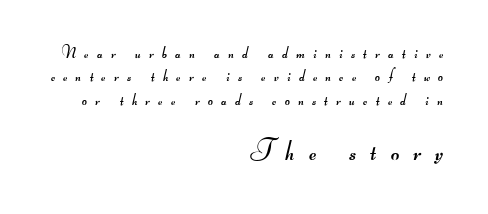
{"serif": "no", "bold": "no", "weight": "regular", "width": "wide", "stroke_contrast": "medium", "monospaced": "no", "underline": "no", "align": "right", "line_spacing": "normal", "line_spacing_ratio": 1.37, "letter_spacing": "wide", "letter_spacing_em": 0.49, "larger_block": "second", "size_ratio": 1.71, "glyph_px": 29}
